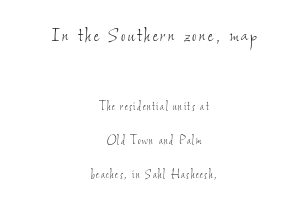
Q: Is the text bold? A: No.
Q: Is the text underlined? A: No.
Q: How is the paragraph aligned? A: Centered.
Q: Is the spacing between lines tight, normal or loose? A: Loose.
Q: Which block of text is set in a larger size, the first (top) or the second (bottom)? A: The first (top) one.
